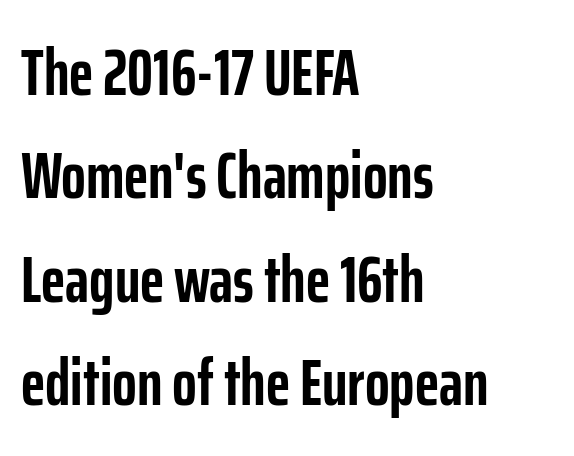
The image shows 65 px semibold, condensed sans-serif type, upright; set left-aligned, normal line spacing (1.59x), normal letter spacing, not underlined; low stroke contrast and a medium x-height.
